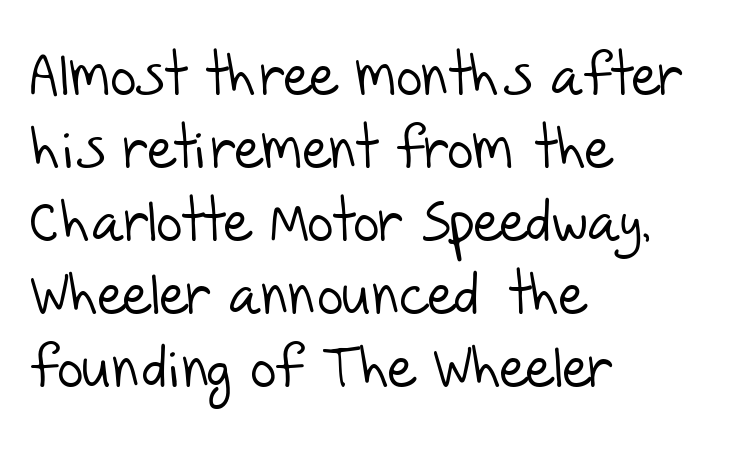
Q: Is the text bold? A: No.
Q: Is the typeface a serif or a sans-serif typeface? A: Sans-serif.
Q: Is the text underlined? A: No.
Q: How is the paragraph aligned? A: Left-aligned.
Q: Is the spacing between letters normal or unusually wide? A: Normal.
Q: Is the spacing between lines tight, normal or loose? A: Normal.
Q: Width (condensed, normal, or wide)? A: Normal.
Q: Stroke contrast? A: Low.
Q: x-height? A: Large.
Q: Monospaced? A: No.
